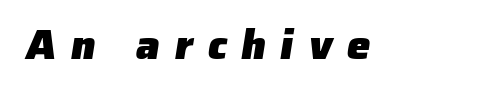
{"serif": "no", "bold": "yes", "weight": "heavy", "width": "normal", "stroke_contrast": "low", "x_height": "medium", "monospaced": "no", "underline": "no", "letter_spacing": "wide", "letter_spacing_em": 0.35, "glyph_px": 42}
